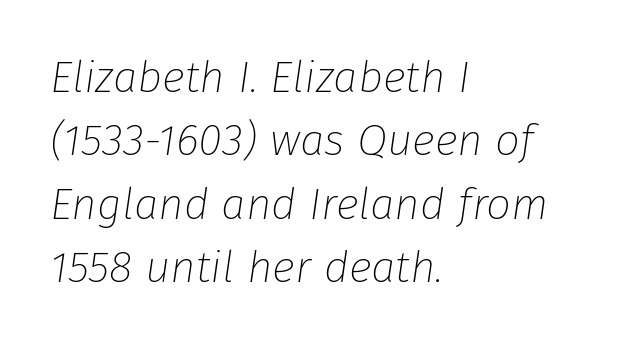
{"italic": "yes", "lean": "right", "slant_degrees": 8, "bold": "no", "weight": "thin", "width": "normal", "stroke_contrast": "low", "x_height": "medium", "monospaced": "no", "underline": "no", "align": "left", "line_spacing": "normal", "line_spacing_ratio": 1.44, "letter_spacing": "normal", "letter_spacing_em": 0.0, "glyph_px": 44}
